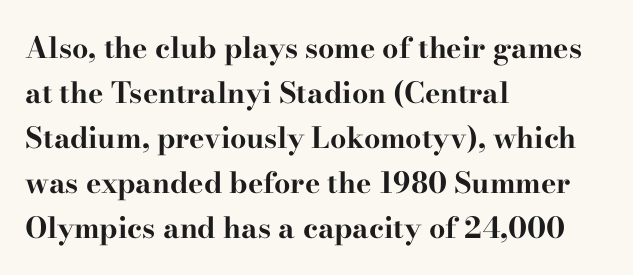
The image shows 29 px bold, wide serif type, upright; set left-aligned, normal line spacing (1.55x), normal letter spacing, not underlined; high stroke contrast and a small x-height.
